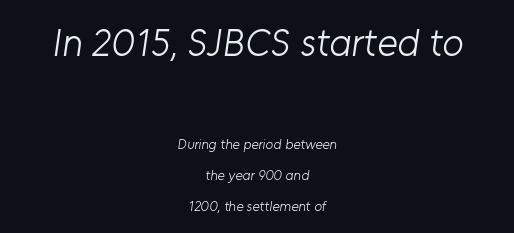
The image shows 39 px light sans-serif type; set centered, loose line spacing (2.2x), normal letter spacing, not underlined; the first (top) block is 2.79x larger; low stroke contrast and a medium x-height.
